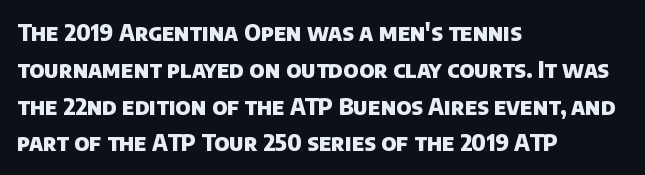
Weight check: bold — yes, fully. Honestly, the letter spacing is just normal — you wouldn't notice it. Lines of text with bare space underneath. Visually the block forms a straight wall on the left and a jagged coastline on the right. The block of text has a typical density, with ordinary space between rows.
